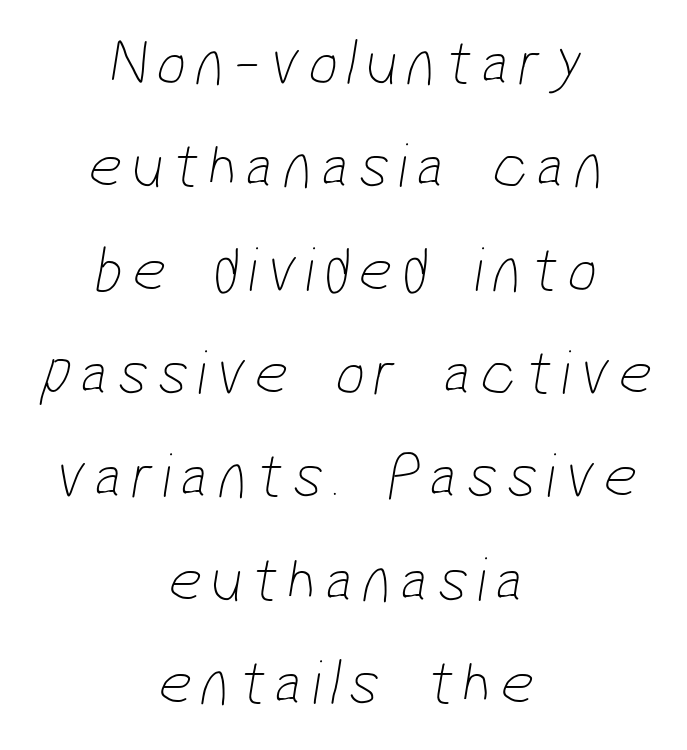
The image shows 65 px thin, condensed sans-serif type; set centered, normal line spacing (1.59x), not underlined; low stroke contrast and a medium x-height.
